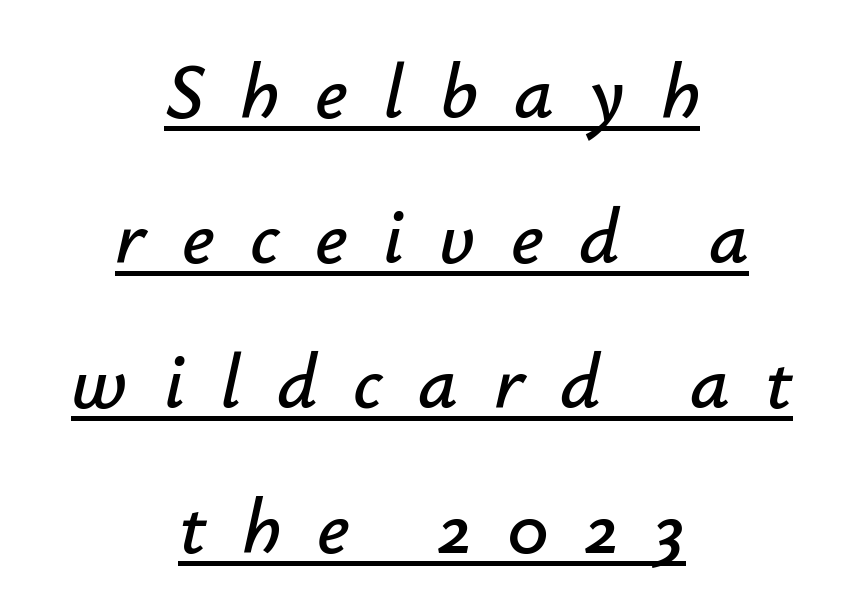
The image shows 78 px text type, italic (leaning right); set centered, line spacing 1.86x, unusually wide letter spacing (+0.46 em), underlined; low stroke contrast and a small x-height.
